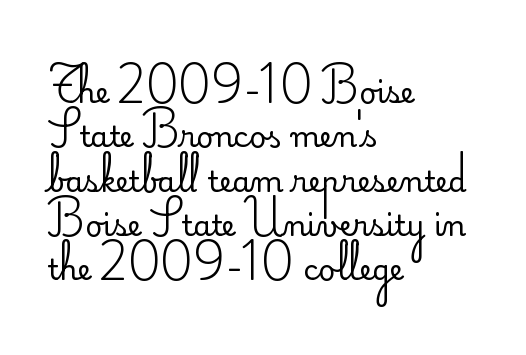
Q: Is the text bold? A: No.
Q: Is the text italic (slanted)? A: No, it is upright.
Q: Is the typeface a serif or a sans-serif typeface? A: Sans-serif.
Q: Is the text underlined? A: No.
Q: How is the paragraph aligned? A: Left-aligned.
Q: Is the spacing between letters normal or unusually wide? A: Normal.
Q: Is the spacing between lines tight, normal or loose? A: Normal.
Q: Width (condensed, normal, or wide)? A: Normal.
Q: Stroke contrast? A: Low.
Q: x-height? A: Small.
Q: Monospaced? A: No.
